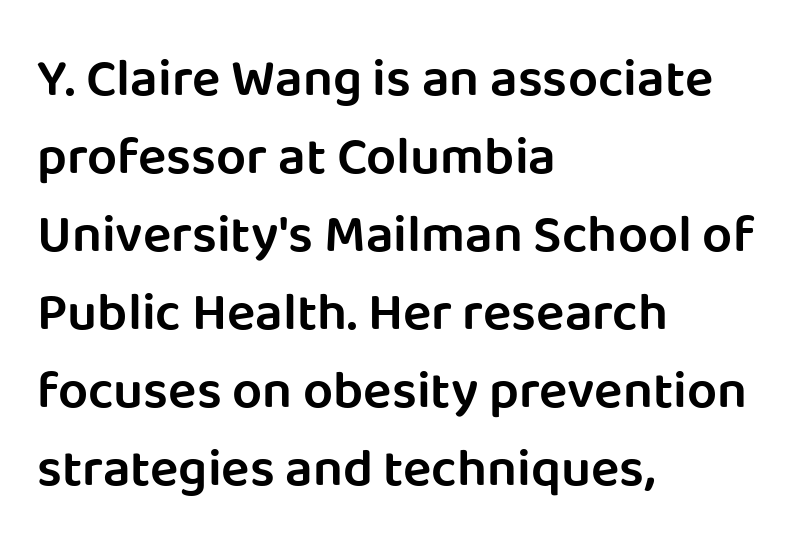
Q: Is the text bold? A: Semi-bold.
Q: Is the text italic (slanted)? A: No, it is upright.
Q: Is the typeface a serif or a sans-serif typeface? A: Sans-serif.
Q: Is the text underlined? A: No.
Q: How is the paragraph aligned? A: Left-aligned.
Q: Is the spacing between letters normal or unusually wide? A: Normal.
Q: Is the spacing between lines tight, normal or loose? A: Normal.
Q: Width (condensed, normal, or wide)? A: Normal.
Q: Stroke contrast? A: Low.
Q: x-height? A: Large.
Q: Monospaced? A: No.
